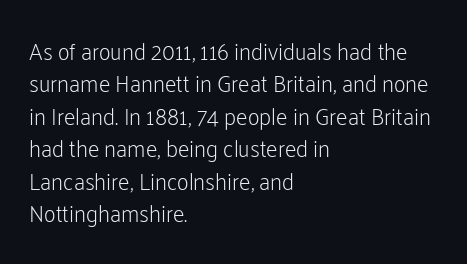
The tracking reads as untouched default to a designer's eye. Layout note: lines flush left. Students, observe: this is what conventionally led text looks like. Underline: absent.
